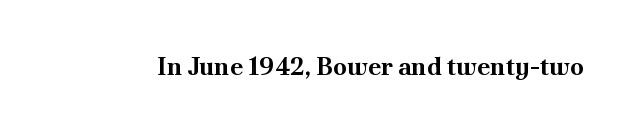
{"italic": "no", "bold": "yes", "underline": "no", "letter_spacing": "normal", "letter_spacing_em": 0.0, "glyph_px": 25}
